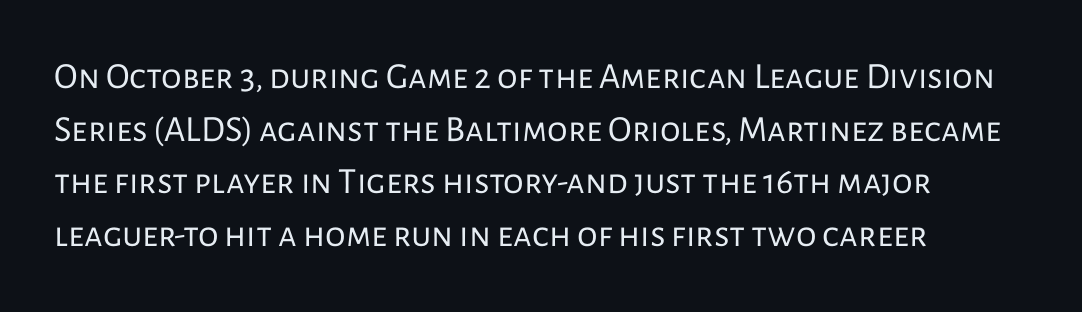
The image shows 37 px regular-weight sans-serif type, upright; set left-aligned, normal line spacing (1.42x), normal letter spacing, not underlined; low stroke contrast and a medium x-height.
